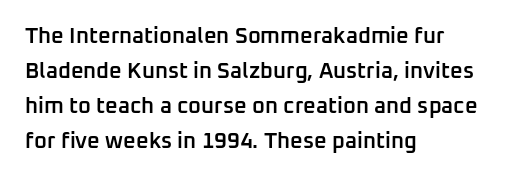
Rows of type keep a routine distance in the vertical direction. Tracking here is standard; glyphs follow each other at the usual distance. Ascenders rise straight up at ninety degrees. A fair bit of extra ink — the face is semibold, not bold.
